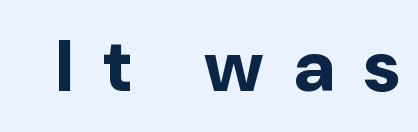
Q: Is the text bold? A: Yes.
Q: Is the text italic (slanted)? A: No, it is upright.
Q: Is the typeface a serif or a sans-serif typeface? A: Sans-serif.
Q: Is the text underlined? A: No.
Q: Is the spacing between letters normal or unusually wide? A: Unusually wide.
Q: Width (condensed, normal, or wide)? A: Normal.
Q: Stroke contrast? A: Low.
Q: x-height? A: Medium.
Q: Monospaced? A: No.
